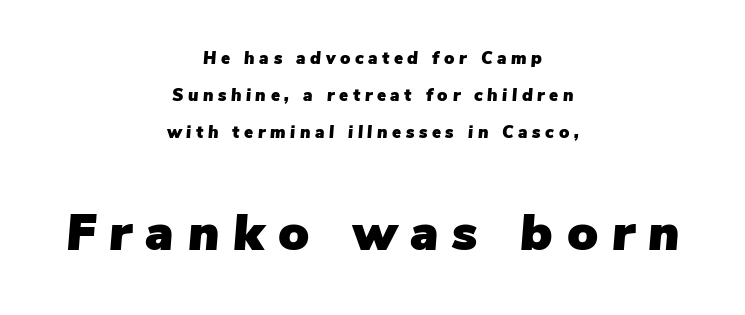
The image shows 51 px text type, italic (leaning right); set centered, loose line spacing (2.19x), unusually wide letter spacing (+0.27 em), not underlined; the second (bottom) block is 3.0x larger; low stroke contrast and a medium x-height.
